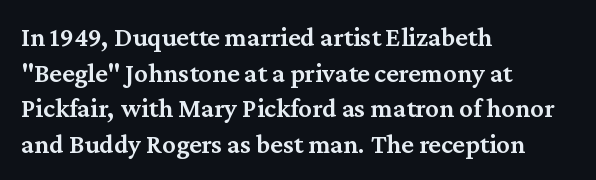
The image shows 27 px text type, upright; set left-aligned, normal line spacing (1.32x), normal letter spacing, not underlined.
